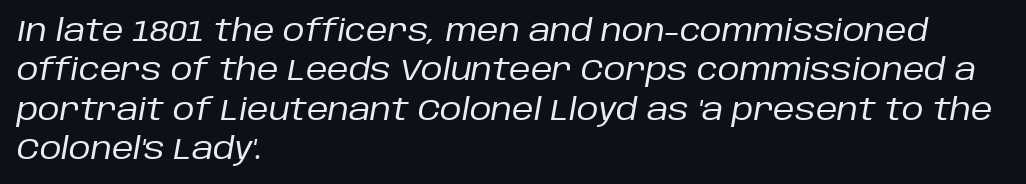
Q: Is the text bold? A: No.
Q: Is the text italic (slanted)? A: Yes, it leans right by about 10 degrees.
Q: Is the text underlined? A: No.
Q: How is the paragraph aligned? A: Left-aligned.
Q: Is the spacing between letters normal or unusually wide? A: Normal.
Q: Is the spacing between lines tight, normal or loose? A: Normal.
Q: Width (condensed, normal, or wide)? A: Normal.
Q: Stroke contrast? A: Low.
Q: x-height? A: Large.
Q: Monospaced? A: No.
